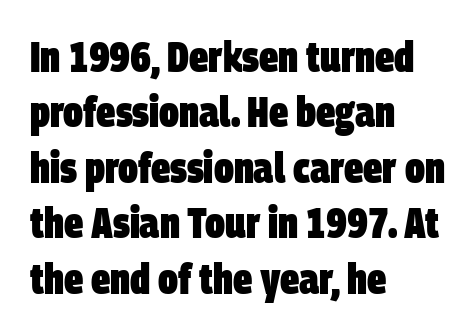
A full-strength bold gives these letters their thick strokes. Rows of type keep a routine distance in the vertical direction. This sample uses plain, unmodified letter spacing. Layout note: lines flush left. A sans-serif font was chosen for this passage. This rendering features lettering with no underline.
